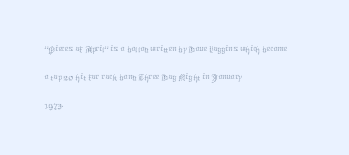
The image shows 20 px text type, upright; set left-aligned, normal line spacing (1.4x), normal letter spacing, not underlined.
